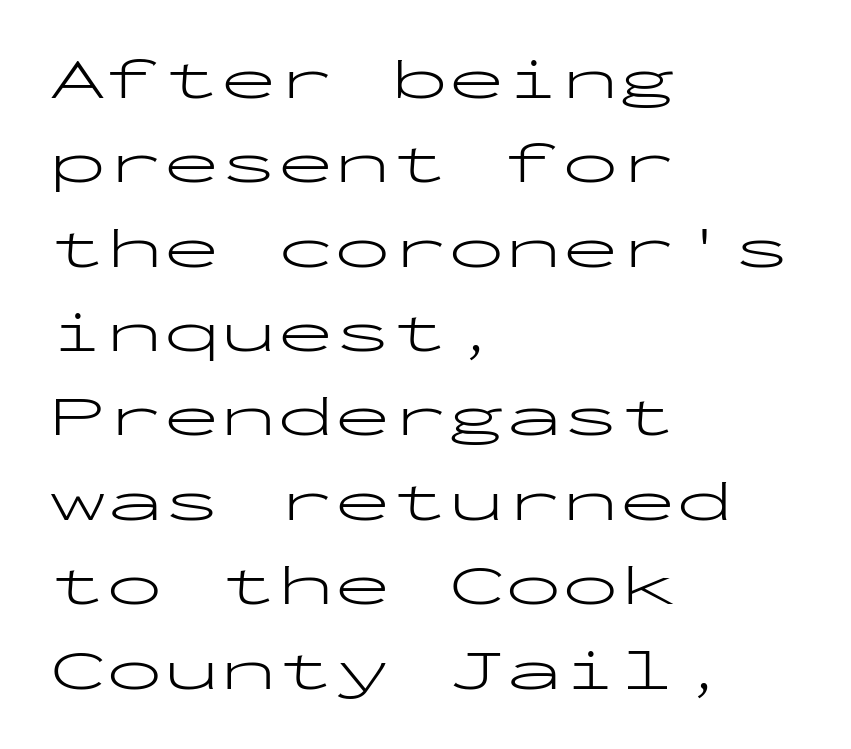
The gap between lines stays unmarked. Interline gaps are of average width in this sample. Honestly, the letter spacing is just normal — you wouldn't notice it. All the whitespace from short lines collects on the right.
